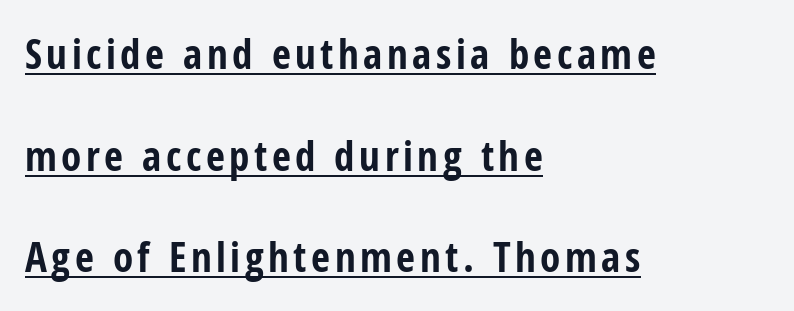
The image shows 41 px bold, condensed sans-serif type, upright; set left-aligned, loose line spacing (2.48x), underlined; low stroke contrast and a medium x-height.
